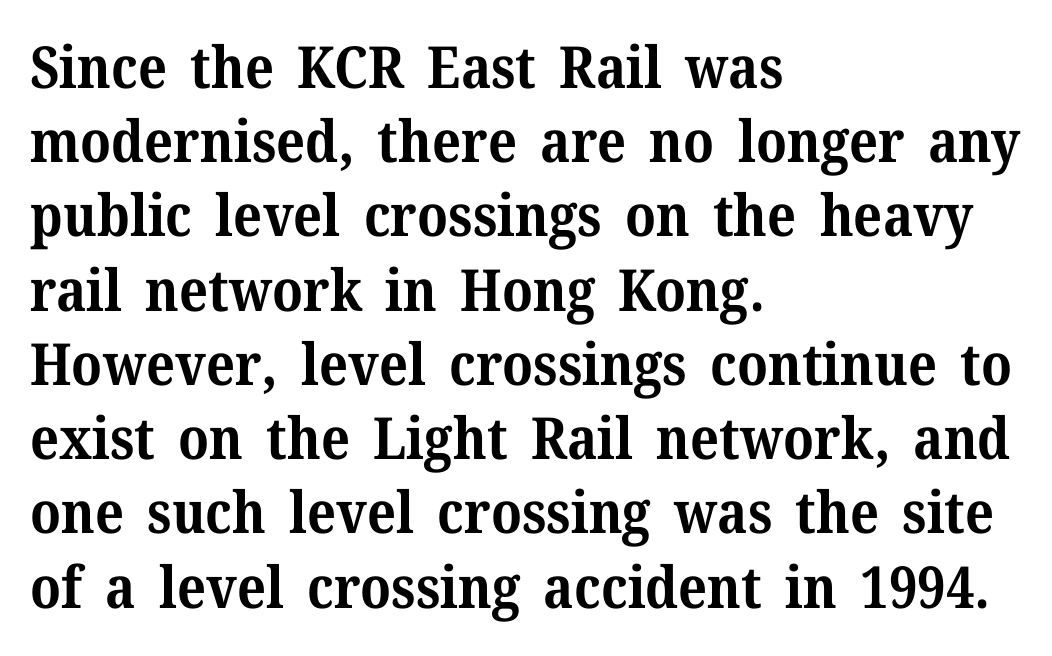
{"serif": "yes", "italic": "no", "bold": "yes", "weight": "bold", "width": "normal", "stroke_contrast": "medium", "x_height": "medium", "monospaced": "no", "underline": "no", "align": "left", "line_spacing": "normal", "line_spacing_ratio": 1.28, "letter_spacing": "normal", "letter_spacing_em": 0.0, "glyph_px": 58}
